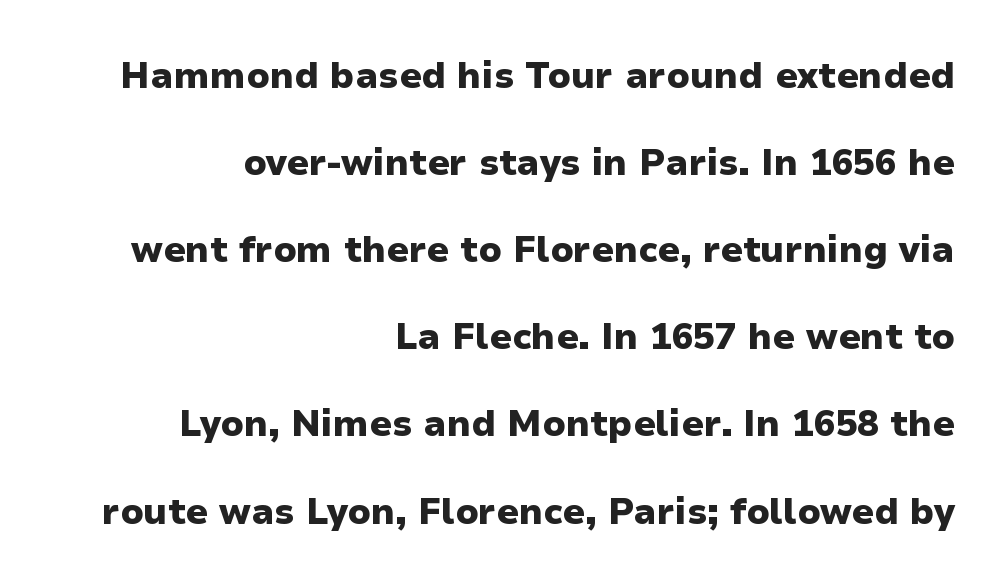
The image shows 36 px heavy sans-serif type, upright; set right-aligned, loose line spacing (2.42x), normal letter spacing, not underlined; low stroke contrast and a medium x-height.
